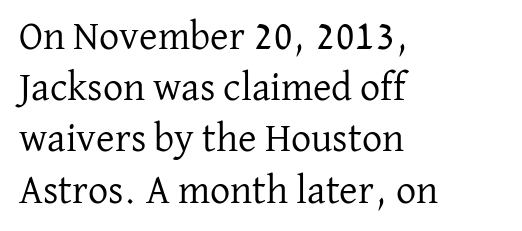
Q: Is the text bold? A: No.
Q: Is the text italic (slanted)? A: No, it is upright.
Q: Is the typeface a serif or a sans-serif typeface? A: Serif.
Q: Is the text underlined? A: No.
Q: How is the paragraph aligned? A: Left-aligned.
Q: Is the spacing between letters normal or unusually wide? A: Normal.
Q: Is the spacing between lines tight, normal or loose? A: Normal.
Q: Width (condensed, normal, or wide)? A: Normal.
Q: Stroke contrast? A: Low.
Q: x-height? A: Medium.
Q: Monospaced? A: No.
